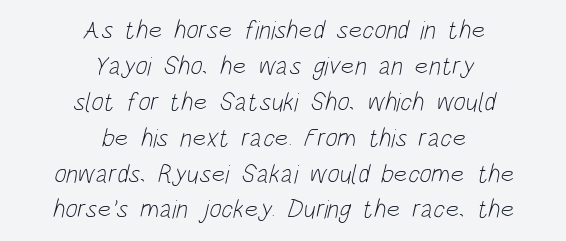
The image shows 26 px text type; set centered, normal line spacing (1.38x), normal letter spacing, not underlined.
